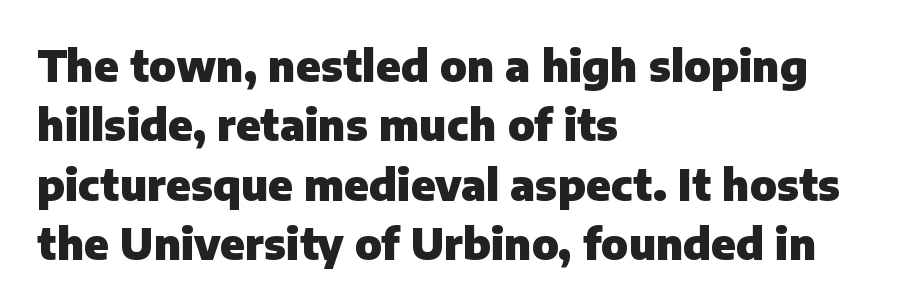
Pretty heavy lettering here — definitely bold. Any mark beneath the type? The region is blank. Nope, no serifs anywhere on these letters. Looks like regular typesetting: each glyph gets only the width it needs. What stands out about the letter spacing? Nothing — it is the standard amount.
